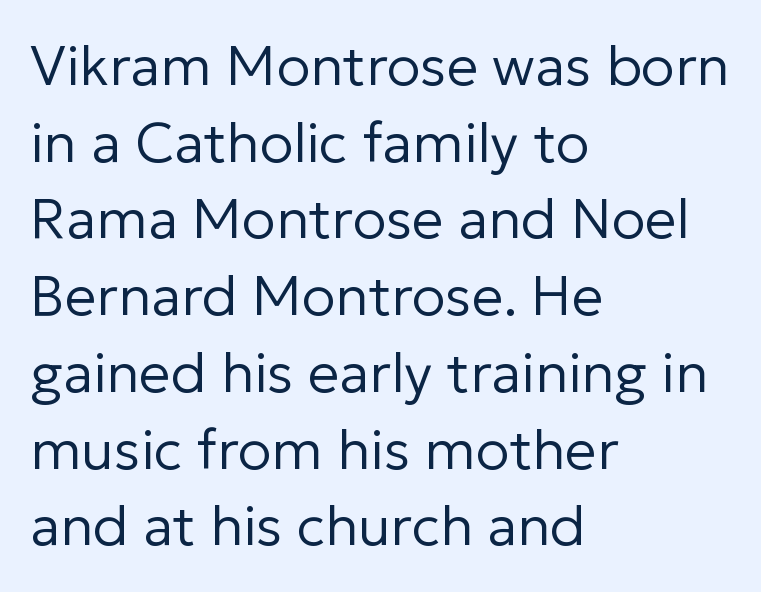
{"serif": "no", "italic": "no", "bold": "no", "weight": "regular", "width": "normal", "stroke_contrast": "low", "x_height": "medium", "monospaced": "no", "underline": "no", "align": "left", "line_spacing": "normal", "line_spacing_ratio": 1.37, "letter_spacing": "normal", "letter_spacing_em": 0.0, "glyph_px": 56}
